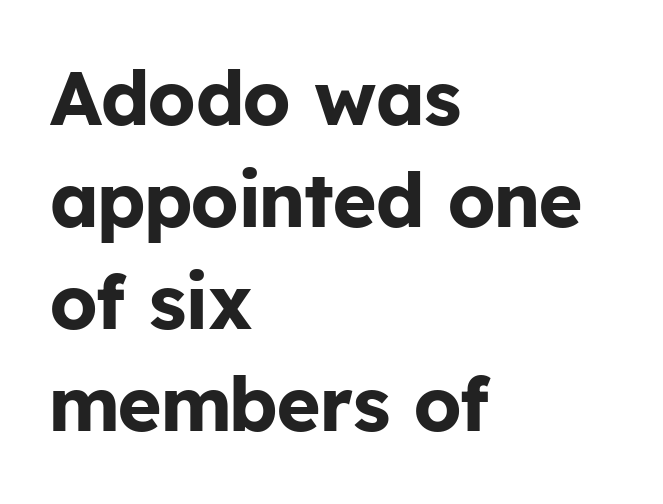
The image shows 75 px bold sans-serif type, upright; set left-aligned, normal line spacing (1.36x), normal letter spacing, not underlined; low stroke contrast and a medium x-height.
